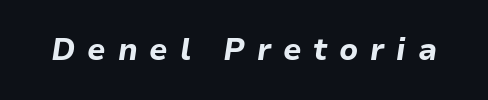
Q: Is the text bold? A: Yes.
Q: Is the text italic (slanted)? A: Yes, it leans right by about 9 degrees.
Q: Is the text underlined? A: No.
Q: Is the spacing between letters normal or unusually wide? A: Unusually wide.
Q: Width (condensed, normal, or wide)? A: Normal.
Q: Stroke contrast? A: Low.
Q: x-height? A: Medium.
Q: Monospaced? A: No.
